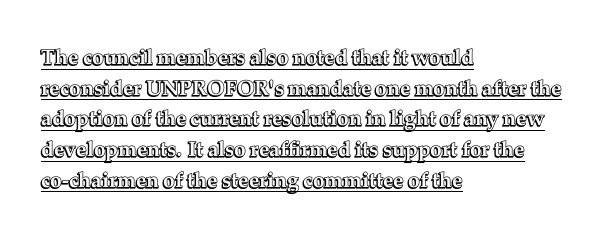
Leading: standard. The typesetter has applied underlining to the passage shown. Short and long lines alike share a common starting point at left. The axis of the letterforms is exactly vertical.
